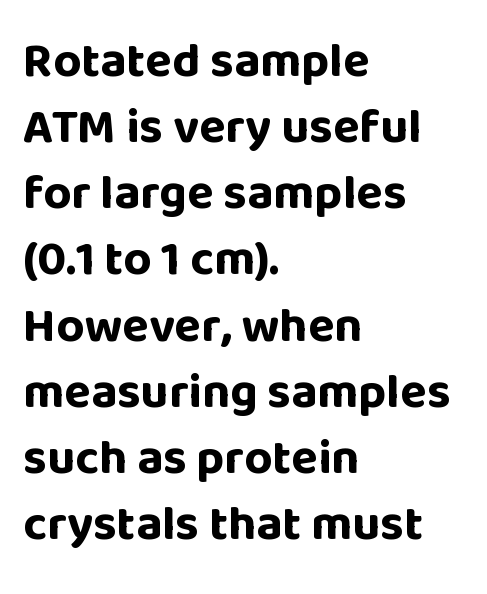
{"serif": "no", "italic": "no", "bold": "yes", "weight": "bold", "width": "normal", "stroke_contrast": "low", "x_height": "large", "monospaced": "no", "underline": "no", "align": "left", "line_spacing": "normal", "line_spacing_ratio": 1.35, "letter_spacing": "normal", "letter_spacing_em": 0.0, "glyph_px": 49}
